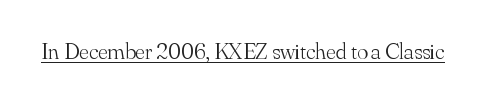
Q: Is the text bold? A: No.
Q: Is the text italic (slanted)? A: No, it is upright.
Q: Is the text underlined? A: Yes.
Q: Is the spacing between letters normal or unusually wide? A: Normal.
